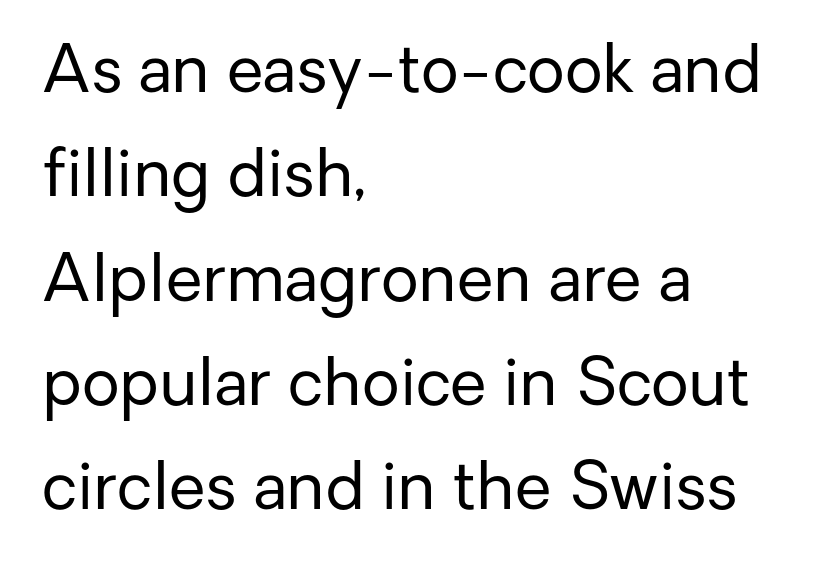
The image shows 66 px regular-weight sans-serif type, upright; set left-aligned, normal line spacing (1.58x), normal letter spacing, not underlined; low stroke contrast and a medium x-height.
